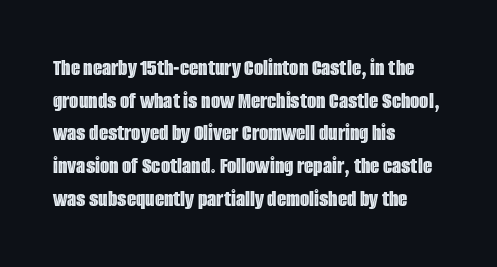
Q: Is the text italic (slanted)? A: No, it is upright.
Q: Is the text underlined? A: No.
Q: How is the paragraph aligned? A: Left-aligned.
Q: Is the spacing between letters normal or unusually wide? A: Normal.
Q: Is the spacing between lines tight, normal or loose? A: Normal.
